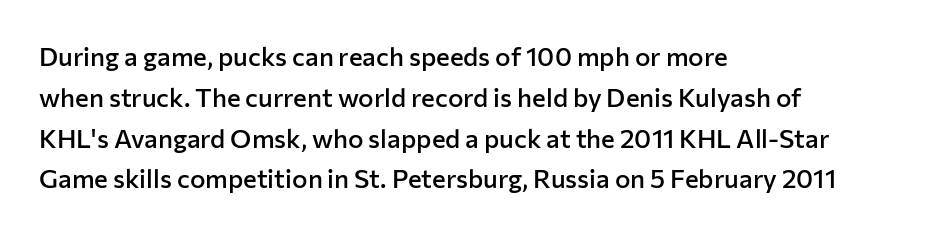
{"italic": "no", "bold": "semi", "underline": "no", "align": "left", "line_spacing": "normal", "line_spacing_ratio": 1.57, "letter_spacing": "normal", "letter_spacing_em": 0.0, "glyph_px": 26}
